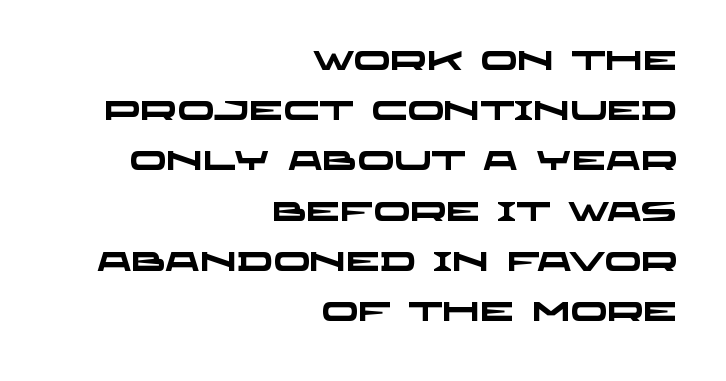
A student would call this right alignment; a typographer would say flush right, rag left. Is the letter spacing exaggerated? No — it looks like the ordinary default. In terms of weight, the rendering is a true, heavy bold. The words here are not underlined.
